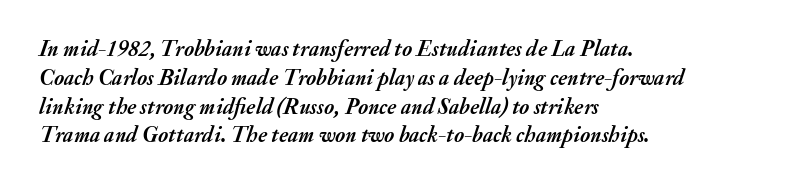
{"italic": "yes", "lean": "right", "slant_degrees": 20, "bold": "yes", "underline": "no", "align": "left", "line_spacing": "normal", "line_spacing_ratio": 1.31, "letter_spacing": "normal", "letter_spacing_em": 0.0, "glyph_px": 22}
